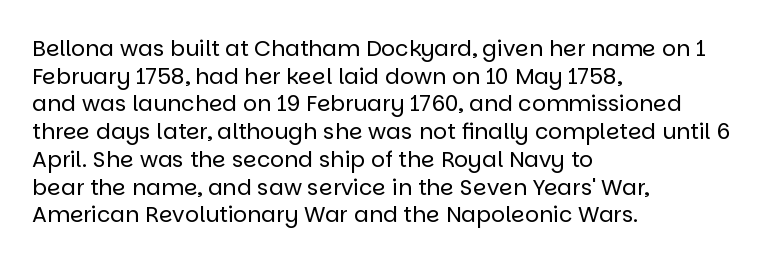
The typeface has the unassuming heft of standard copy or less. Vertical strokes here are truly vertical. A clean baseline with only descenders dipping below it. Default kerning and tracking; the words read as compact shapes.
